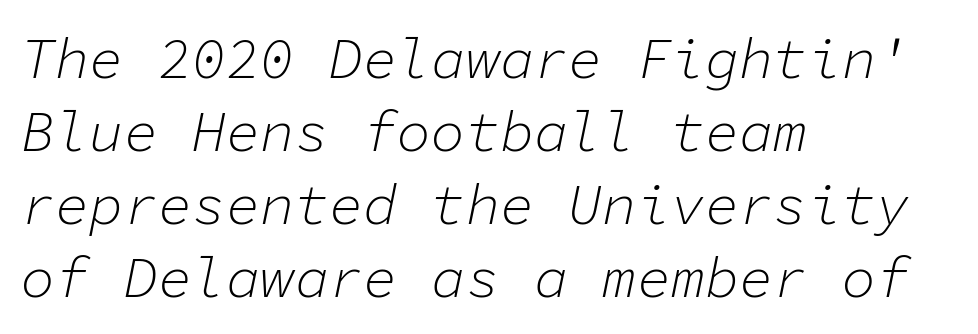
The image shows 57 px light type, italic (leaning right), monospaced; set left-aligned, normal line spacing (1.28x), normal letter spacing, not underlined; low stroke contrast and a medium x-height.
